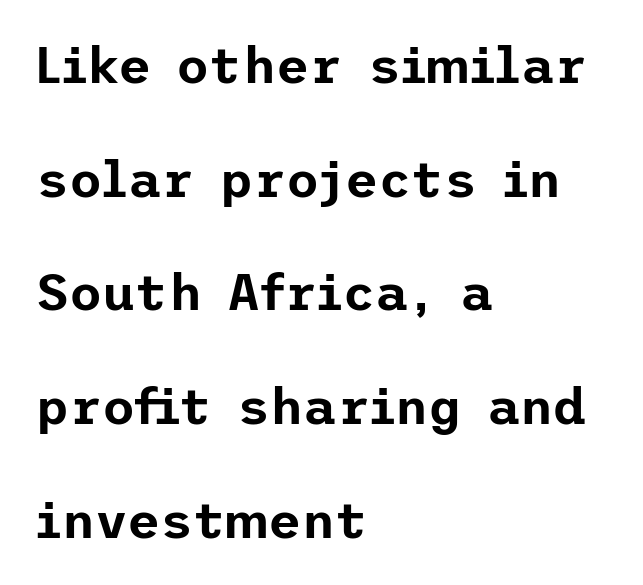
Q: Is the text italic (slanted)? A: No, it is upright.
Q: Is the typeface a serif or a sans-serif typeface? A: Sans-serif.
Q: Is the text underlined? A: No.
Q: How is the paragraph aligned? A: Left-aligned.
Q: Is the spacing between letters normal or unusually wide? A: Normal.
Q: Is the spacing between lines tight, normal or loose? A: Loose.
Q: Width (condensed, normal, or wide)? A: Normal.
Q: Stroke contrast? A: Low.
Q: x-height? A: Medium.
